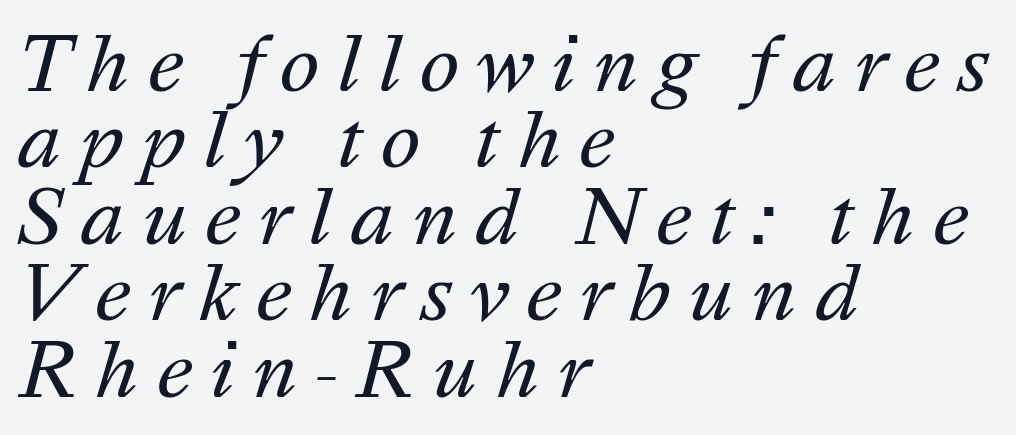
{"italic": "yes", "lean": "right", "slant_degrees": 16, "bold": "no", "weight": "regular", "width": "normal", "stroke_contrast": "medium", "x_height": "medium", "monospaced": "no", "underline": "no", "align": "left", "line_spacing": "tight", "line_spacing_ratio": 1.02, "letter_spacing": "wide", "letter_spacing_em": 0.23, "glyph_px": 75}
